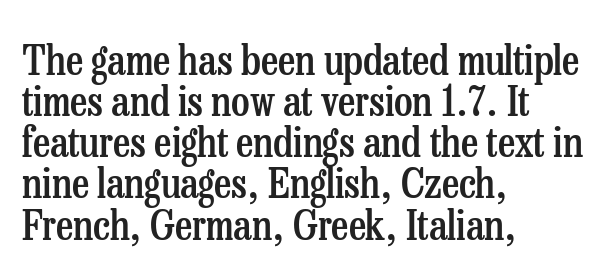
Underline: absent. The axis of the letterforms is exactly vertical. One-word summary of the alignment: left. Cramped leading.
